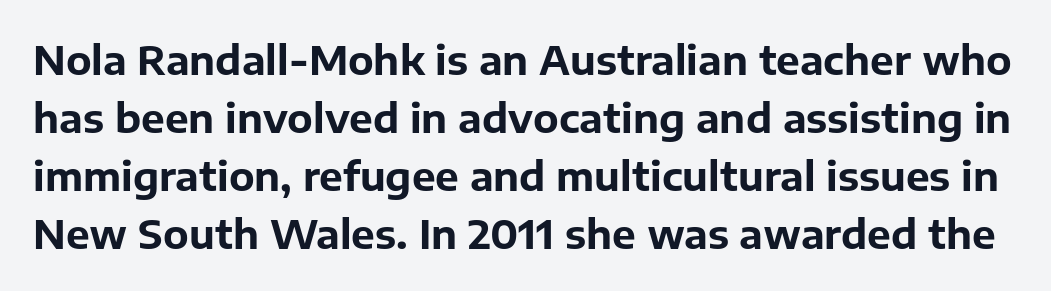
Words float on clear page, feet unadorned. What weight is shown? A full bold with thick strokes. The letters stand straight up with perfectly vertical stems. The tracking reads as untouched default to a designer's eye. What kind of face is this? One without serifs — a sans.
